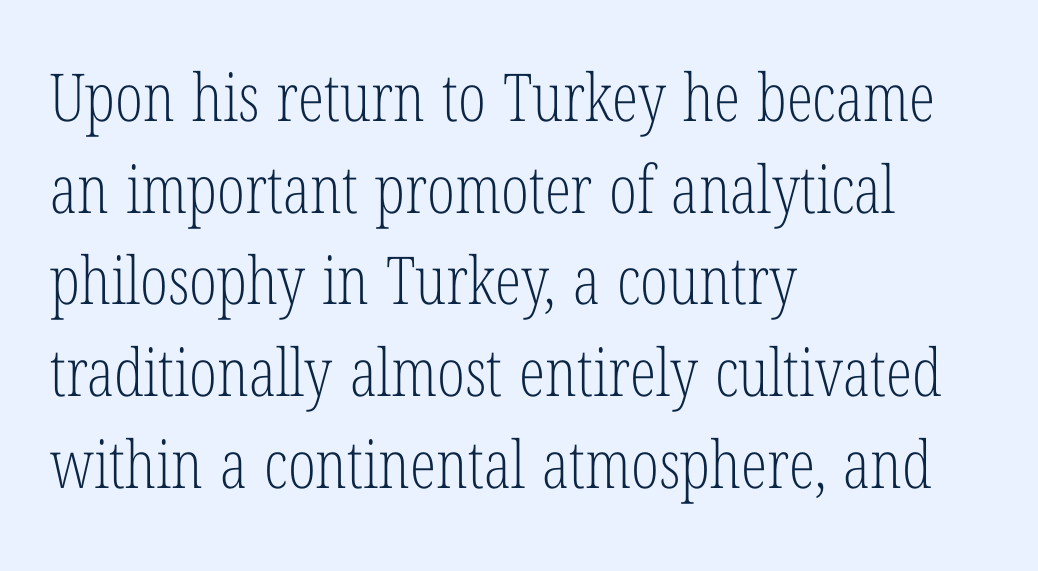
Q: Is the text bold? A: No.
Q: Is the text italic (slanted)? A: No, it is upright.
Q: Is the typeface a serif or a sans-serif typeface? A: Serif.
Q: Is the text underlined? A: No.
Q: How is the paragraph aligned? A: Left-aligned.
Q: Is the spacing between letters normal or unusually wide? A: Normal.
Q: Is the spacing between lines tight, normal or loose? A: Normal.
Q: Width (condensed, normal, or wide)? A: Condensed.
Q: Stroke contrast? A: Low.
Q: x-height? A: Medium.
Q: Monospaced? A: No.
